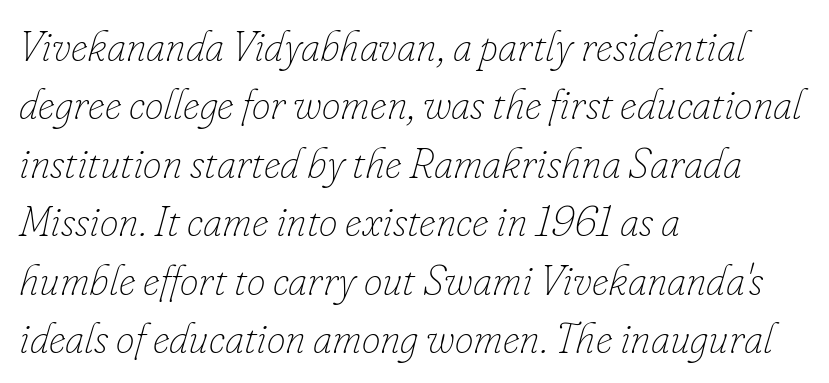
{"italic": "yes", "lean": "right", "slant_degrees": 16, "bold": "no", "weight": "thin", "width": "normal", "stroke_contrast": "low", "x_height": "small", "monospaced": "no", "underline": "no", "align": "left", "line_spacing": "normal", "line_spacing_ratio": 1.39, "letter_spacing": "normal", "letter_spacing_em": 0.0, "glyph_px": 42}
